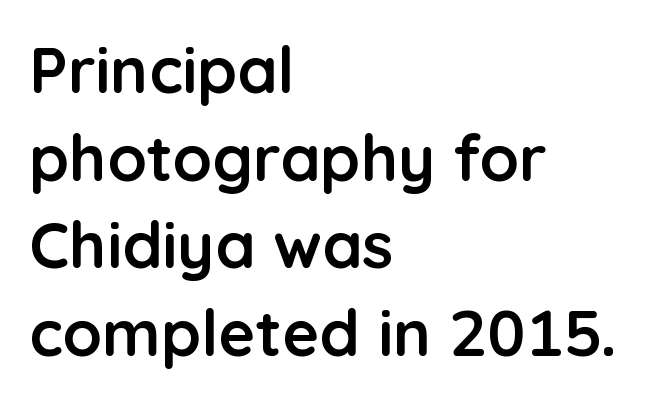
The image shows 64 px semibold sans-serif type, upright; set left-aligned, normal line spacing (1.37x), normal letter spacing, not underlined; low stroke contrast and a medium x-height.
